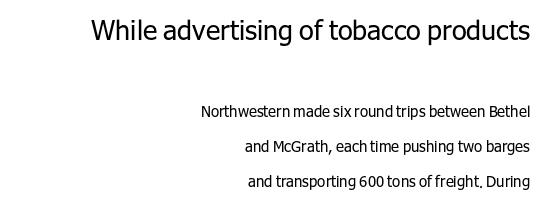
The lines are spread far apart with generous leading. Of the two passages, the one on top uses the larger point size. The zone under the glyphs is completely vacant. Stems and bowls with no extra thickness — not bold. You could call the tracking neutral — neither tight nor loose. Horizontal alignment here is rightward, an uncommon choice for prose.
